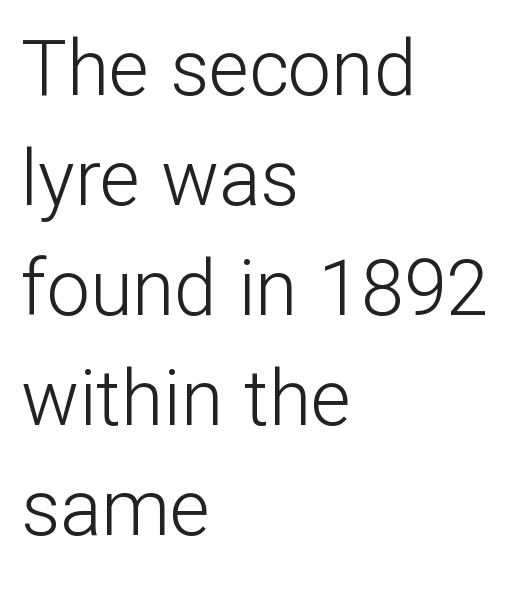
In terms of letterform style, serifs are entirely absent. The leading is moderate, giving the passage an even texture. Is the block centered? No — it sits flush against the left margin. Posture: upright roman. The baseline area is clear.
